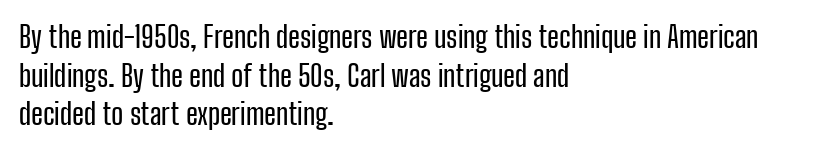
Q: Is the text italic (slanted)? A: No, it is upright.
Q: Is the typeface a serif or a sans-serif typeface? A: Sans-serif.
Q: Is the text underlined? A: No.
Q: How is the paragraph aligned? A: Left-aligned.
Q: Is the spacing between letters normal or unusually wide? A: Normal.
Q: Is the spacing between lines tight, normal or loose? A: Normal.
Q: Width (condensed, normal, or wide)? A: Condensed.
Q: Stroke contrast? A: Low.
Q: x-height? A: Medium.
Q: Monospaced? A: No.
